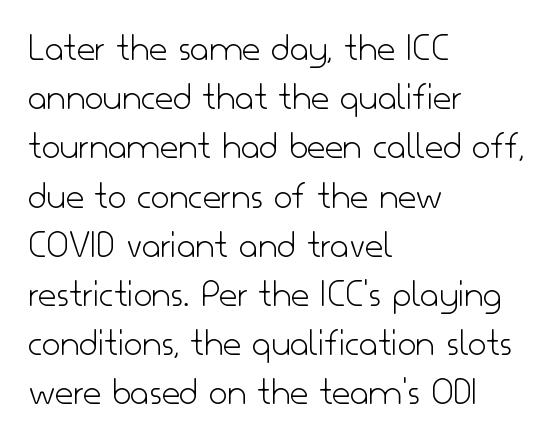
The image shows 40 px light sans-serif type, upright; set left-aligned, line spacing 1.23x, normal letter spacing, not underlined; low stroke contrast and a small x-height.
